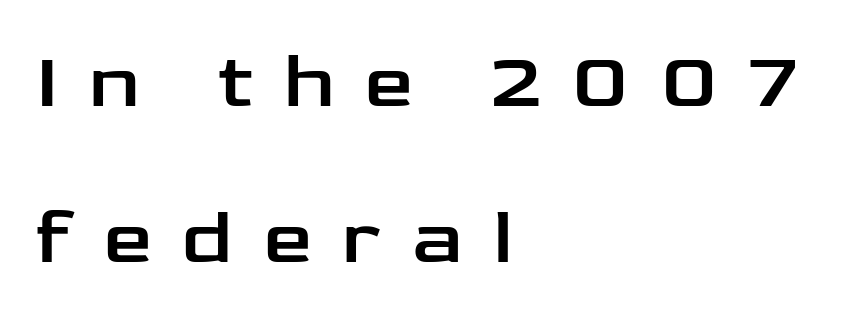
The lines are quadded left. Do the letters lean? They stand straight. Leading is clearly above the norm, producing a sparse column. Is this a sans? Yes — the strokes have no serifs.
